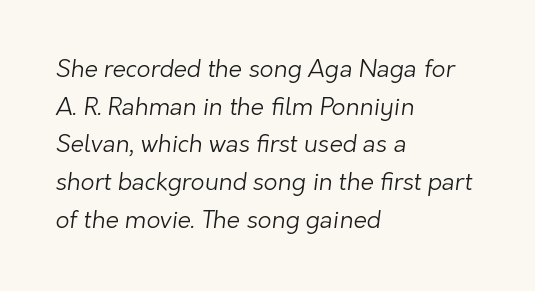
{"bold": "no", "underline": "no", "align": "left", "line_spacing": "normal", "line_spacing_ratio": 1.57, "letter_spacing": "normal", "letter_spacing_em": 0.0, "glyph_px": 24}
